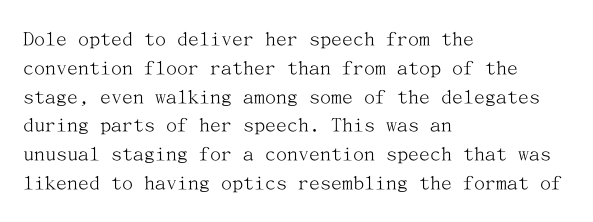
Q: Is the text bold? A: No.
Q: Is the text italic (slanted)? A: No, it is upright.
Q: Is the text underlined? A: No.
Q: How is the paragraph aligned? A: Left-aligned.
Q: Is the spacing between letters normal or unusually wide? A: Normal.
Q: Is the spacing between lines tight, normal or loose? A: Normal.
